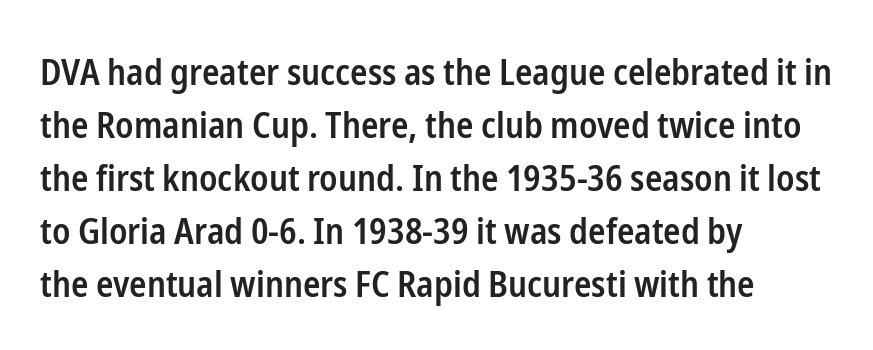
The image shows 36 px semibold, condensed sans-serif type, upright; set left-aligned, normal line spacing (1.47x), normal letter spacing, not underlined; low stroke contrast and a medium x-height.
